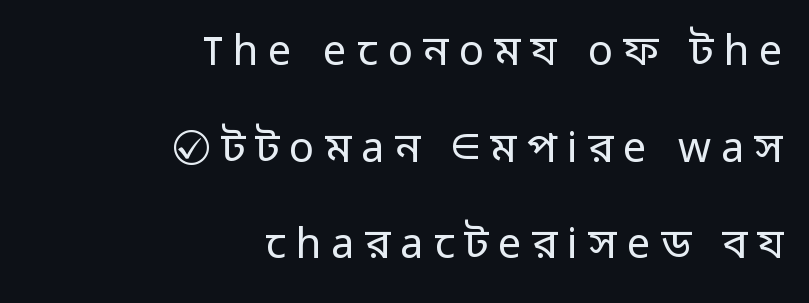
{"serif": "no", "italic": "no", "bold": "no", "weight": "regular", "width": "normal", "stroke_contrast": "low", "x_height": "medium", "monospaced": "no", "underline": "no", "align": "right", "line_spacing": "loose", "line_spacing_ratio": 2.3, "letter_spacing": "wide", "letter_spacing_em": 0.24, "glyph_px": 42}
